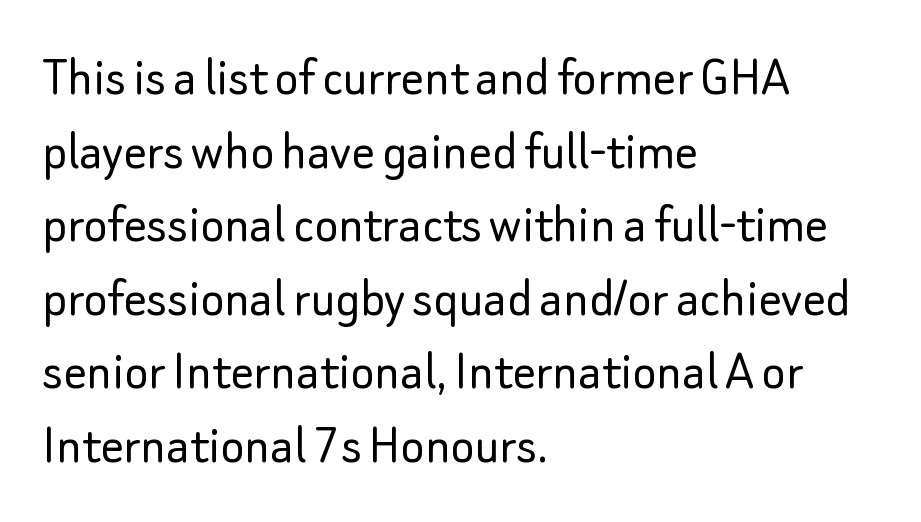
In terms of leading, this rendering sits right in the middle. The weight would be labelled regular, book, light, or lighter still. The font family rendered here belongs to the sans-serif group. Descenders hang freely into open space. A typesetter would mark this as roman, not italic.
